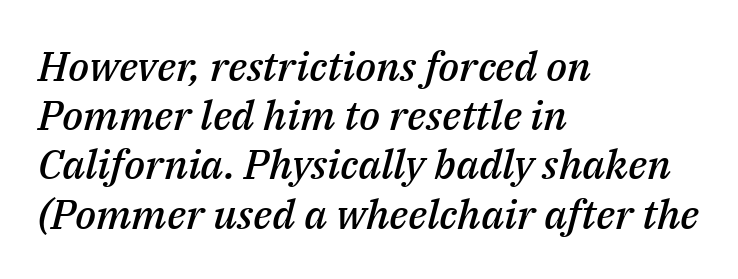
The image shows 41 px semibold type, italic (leaning right); set left-aligned, line spacing 1.2x, normal letter spacing, not underlined; medium stroke contrast and a medium x-height.
